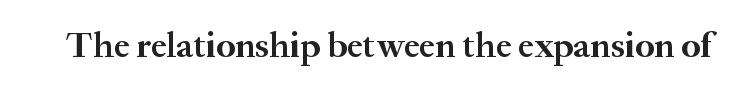
{"serif": "yes", "italic": "no", "bold": "yes", "weight": "semibold", "width": "normal", "stroke_contrast": "medium", "x_height": "small", "monospaced": "no", "underline": "no", "letter_spacing": "normal", "letter_spacing_em": 0.0, "glyph_px": 36}
